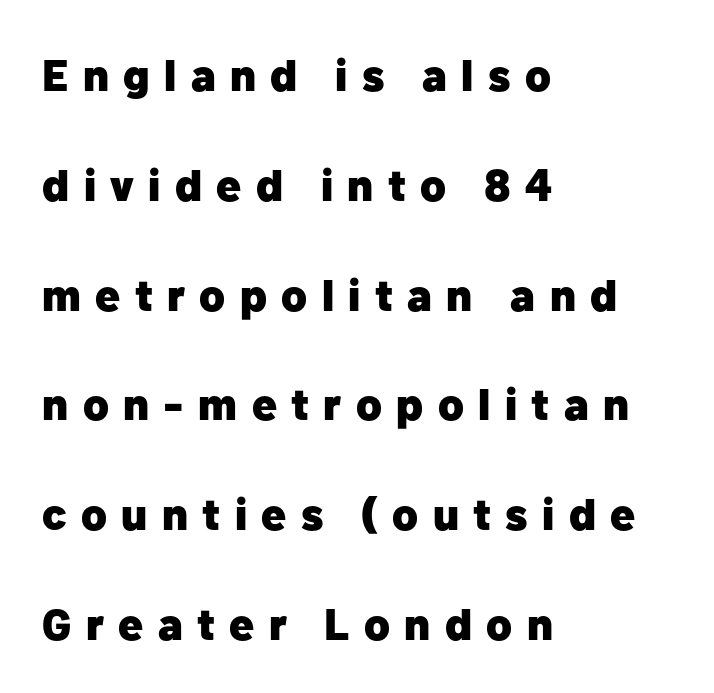
The image shows 45 px heavy sans-serif type, upright; set left-aligned, loose line spacing (2.44x), unusually wide letter spacing (+0.32 em), not underlined; low stroke contrast and a medium x-height.
